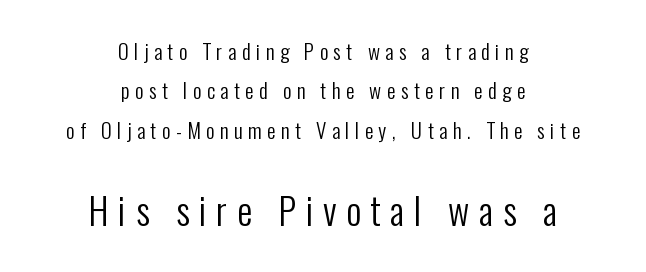
The image shows 37 px regular-weight, condensed sans-serif type, upright; set centered, line spacing 1.87x, unusually wide letter spacing (+0.26 em), not underlined; the second (bottom) block is 1.76x larger; low stroke contrast and a medium x-height.
